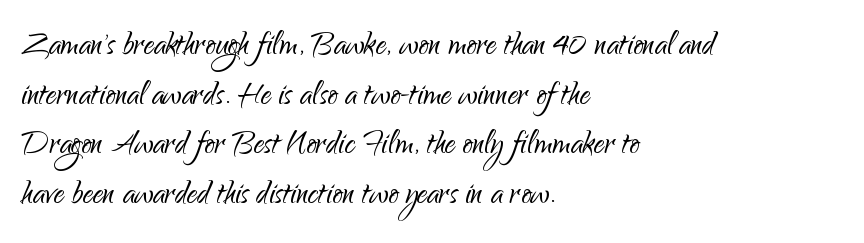
Q: Is the text bold? A: No.
Q: Is the text italic (slanted)? A: Yes.
Q: Is the typeface a serif or a sans-serif typeface? A: Sans-serif.
Q: Is the text underlined? A: No.
Q: How is the paragraph aligned? A: Left-aligned.
Q: Is the spacing between letters normal or unusually wide? A: Normal.
Q: Width (condensed, normal, or wide)? A: Normal.
Q: Stroke contrast? A: Low.
Q: x-height? A: Small.
Q: Monospaced? A: No.
